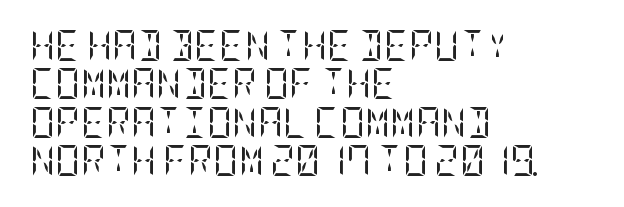
The image shows 31 px regular-weight, condensed serif type, upright; set left-aligned, line spacing 1.24x, normal letter spacing, not underlined; low stroke contrast and a large x-height.
